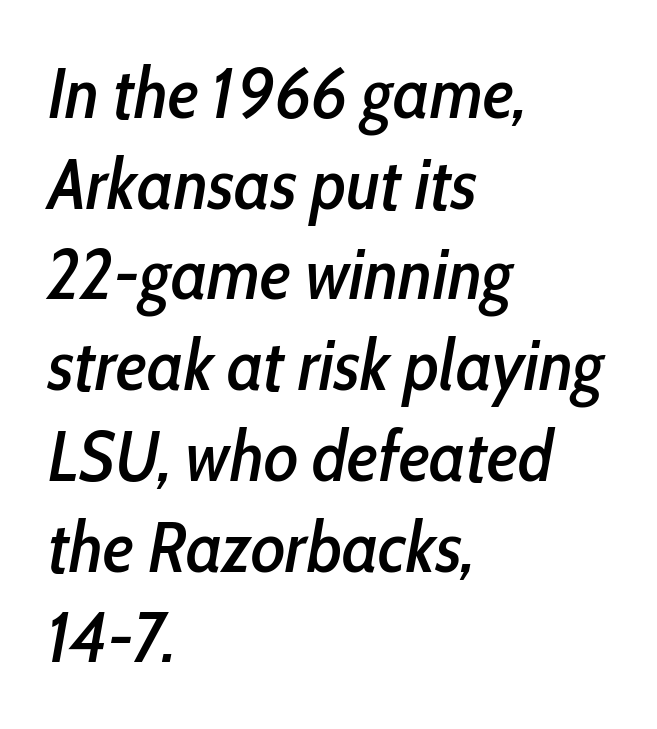
Q: Is the text italic (slanted)? A: Yes, it leans right by about 10 degrees.
Q: Is the text underlined? A: No.
Q: How is the paragraph aligned? A: Left-aligned.
Q: Is the spacing between letters normal or unusually wide? A: Normal.
Q: Is the spacing between lines tight, normal or loose? A: Normal.
Q: Width (condensed, normal, or wide)? A: Condensed.
Q: Stroke contrast? A: Low.
Q: x-height? A: Medium.
Q: Monospaced? A: No.
